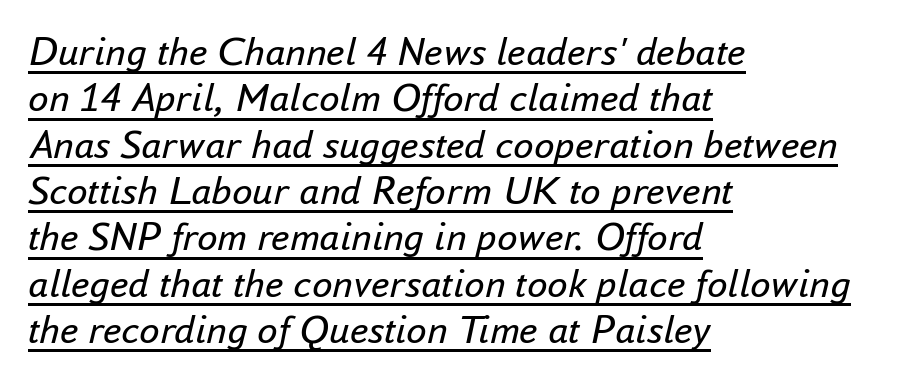
The image shows 41 px regular-weight type, italic (leaning right); set left-aligned, tight line spacing (1.13x), normal letter spacing, underlined; low stroke contrast and a small x-height.
